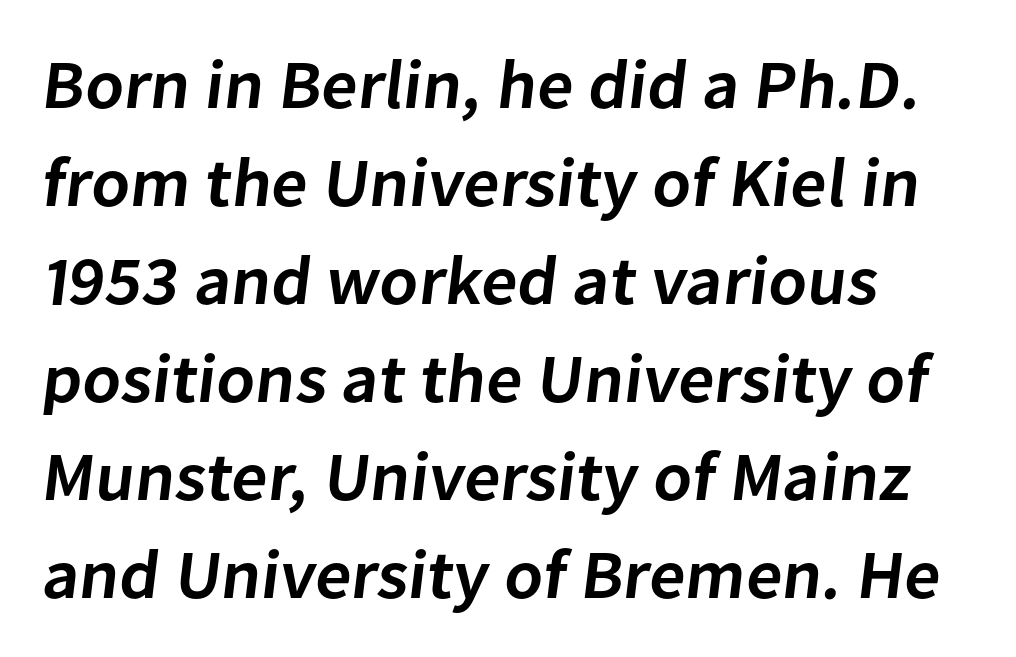
{"serif": "no", "bold": "semi", "weight": "semibold", "width": "normal", "stroke_contrast": "low", "x_height": "medium", "monospaced": "no", "underline": "no", "align": "left", "line_spacing": "normal", "line_spacing_ratio": 1.42, "letter_spacing": "normal", "letter_spacing_em": 0.0, "glyph_px": 69}
